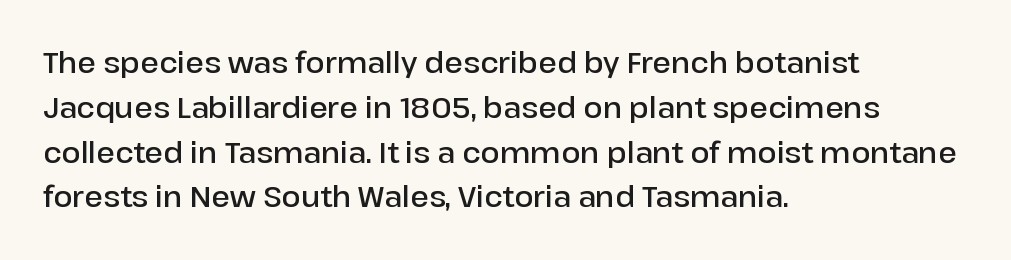
{"serif": "no", "italic": "no", "bold": "semi", "weight": "semibold", "width": "normal", "stroke_contrast": "low", "x_height": "medium", "monospaced": "no", "underline": "no", "align": "left", "line_spacing": "normal", "line_spacing_ratio": 1.6, "letter_spacing": "normal", "letter_spacing_em": 0.0, "glyph_px": 28}
